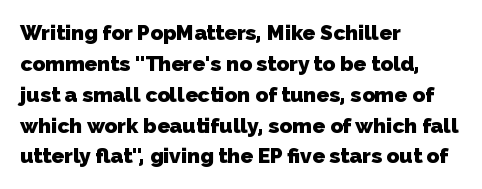
{"bold": "yes", "underline": "no", "align": "left", "line_spacing": "normal", "line_spacing_ratio": 1.47, "letter_spacing": "normal", "letter_spacing_em": 0.0, "glyph_px": 21}
